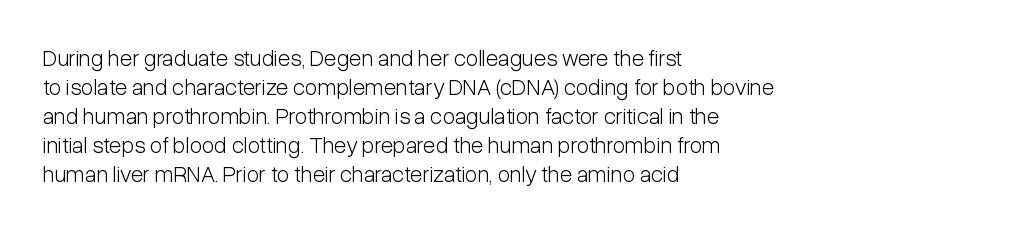
A typesetter would call this zero additional tracking. If you drew a line through each stem, it would be perfectly vertical. This block has exactly the height ordinary leading produces. Teacher's note: observe the even left margin — that is flush-left alignment. The area under the type is left untouched. This is not heavy type; no bold has been used.
